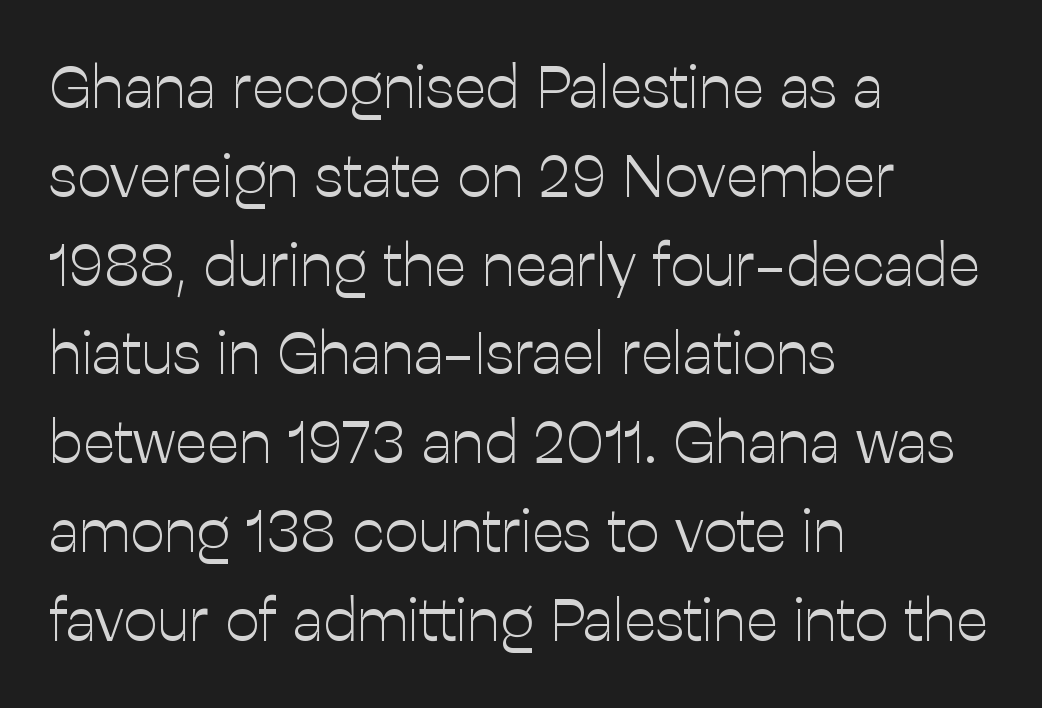
Q: Is the text bold? A: No.
Q: Is the text italic (slanted)? A: No, it is upright.
Q: Is the typeface a serif or a sans-serif typeface? A: Sans-serif.
Q: Is the text underlined? A: No.
Q: How is the paragraph aligned? A: Left-aligned.
Q: Is the spacing between letters normal or unusually wide? A: Normal.
Q: Is the spacing between lines tight, normal or loose? A: Normal.
Q: Width (condensed, normal, or wide)? A: Normal.
Q: Stroke contrast? A: Low.
Q: x-height? A: Medium.
Q: Monospaced? A: No.
